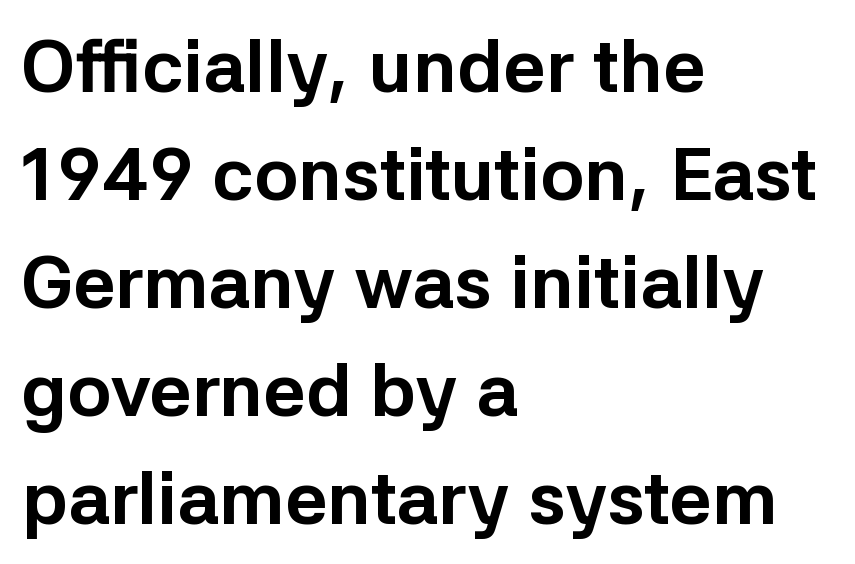
{"serif": "no", "italic": "no", "bold": "yes", "weight": "bold", "width": "normal", "stroke_contrast": "low", "x_height": "medium", "monospaced": "no", "underline": "no", "align": "left", "line_spacing": "normal", "line_spacing_ratio": 1.46, "letter_spacing": "normal", "letter_spacing_em": 0.0, "glyph_px": 74}
